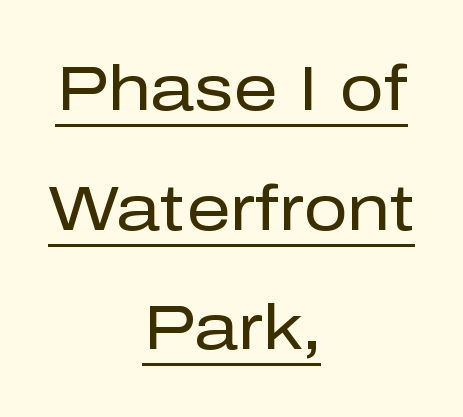
{"serif": "no", "italic": "no", "bold": "no", "weight": "regular", "width": "normal", "stroke_contrast": "low", "x_height": "medium", "monospaced": "no", "underline": "yes", "align": "center", "line_spacing": "loose", "line_spacing_ratio": 1.93, "letter_spacing": "normal", "letter_spacing_em": 0.0, "glyph_px": 62}
